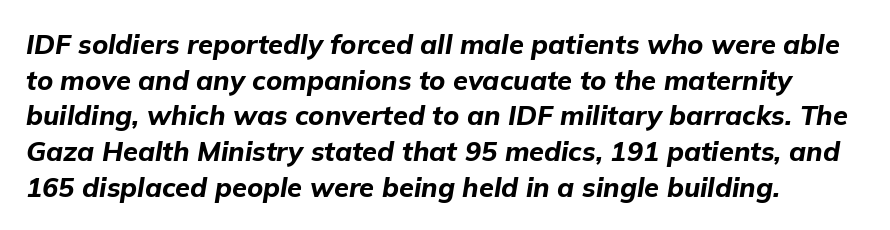
Q: Is the text bold? A: Yes.
Q: Is the text italic (slanted)? A: Yes, it leans right by about 9 degrees.
Q: Is the text underlined? A: No.
Q: How is the paragraph aligned? A: Left-aligned.
Q: Is the spacing between letters normal or unusually wide? A: Normal.
Q: Is the spacing between lines tight, normal or loose? A: Normal.
